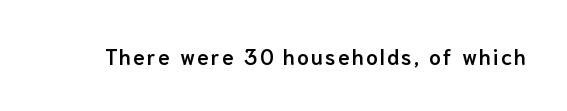
The image shows 21 px text type, upright; set not underlined.
